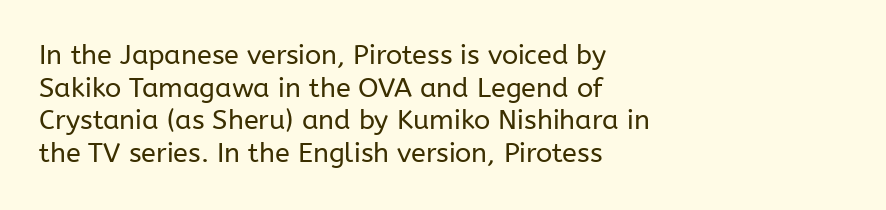
What stands out about the letter spacing? Nothing — it is the standard amount. This is not heavy type; no bold has been used. Just letters on the line, the space beneath them empty. Notice how the stems are strictly vertical — no italics here. This rendering uses left alignment, leaving the right contour irregular.
